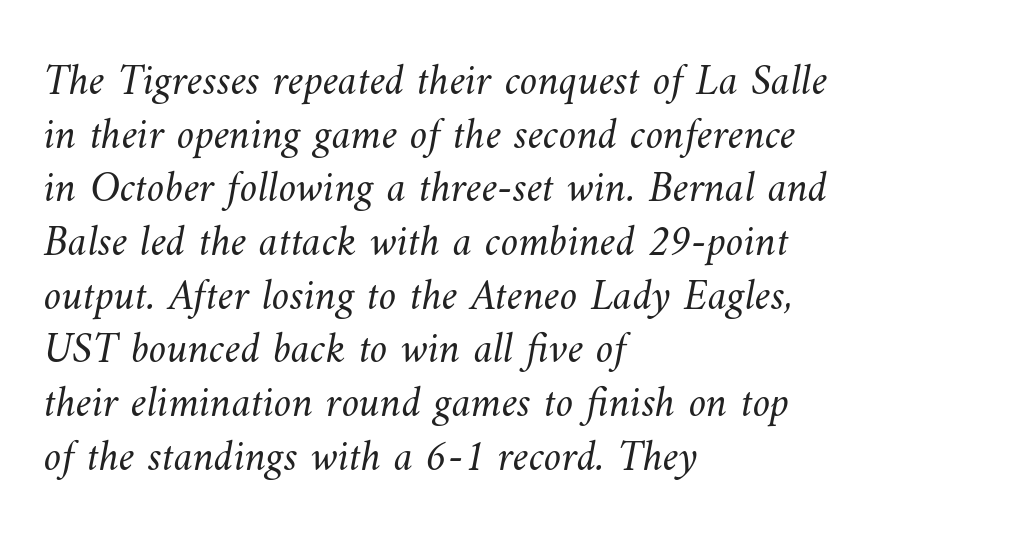
Which margin do the lines hug? The left one — the right edge is uneven. Words appear dense and cohesive because spacing is normal. No word sits above an underline. The characters are drawn with everyday or finer stroke widths. Note the varied advance widths — an 'i' is clearly narrower than an 'm'.
